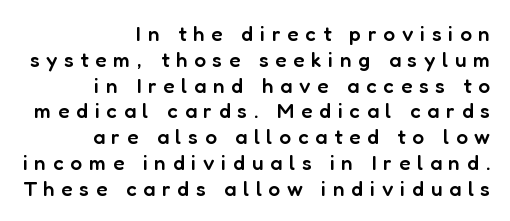
Q: Is the text bold? A: Semi-bold.
Q: Is the text italic (slanted)? A: No, it is upright.
Q: Is the text underlined? A: No.
Q: How is the paragraph aligned? A: Right-aligned.
Q: Is the spacing between letters normal or unusually wide? A: Unusually wide.
